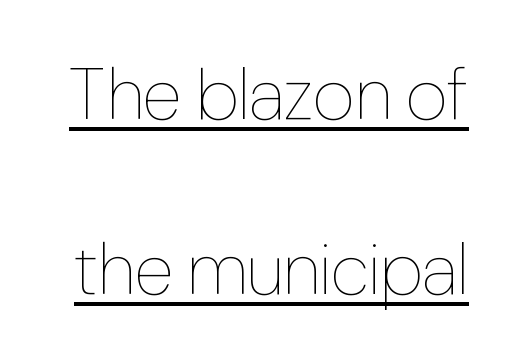
The image shows 73 px thin, condensed type, upright; set loose line spacing (2.4x), normal letter spacing, underlined; low stroke contrast and a medium x-height.
